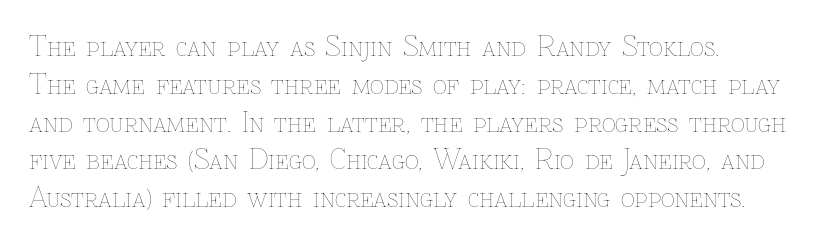
Q: Is the text bold? A: No.
Q: Is the text italic (slanted)? A: No, it is upright.
Q: Is the text underlined? A: No.
Q: Is the spacing between letters normal or unusually wide? A: Normal.
Q: Is the spacing between lines tight, normal or loose? A: Normal.
